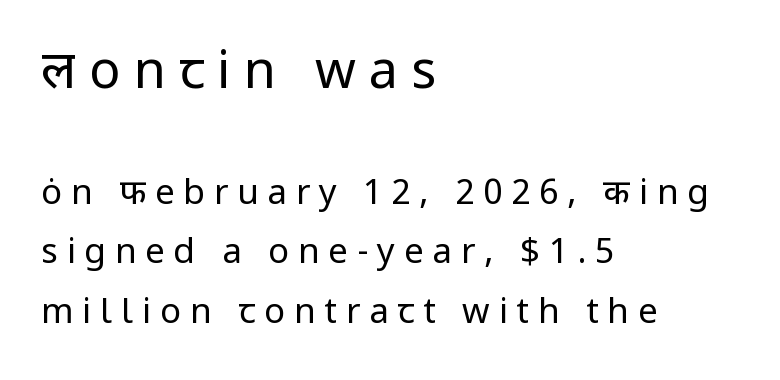
The image shows 52 px regular-weight sans-serif type, upright; set left-aligned, line spacing 1.71x, unusually wide letter spacing (+0.25 em), not underlined; the first (top) block is 1.49x larger; low stroke contrast and a medium x-height.
